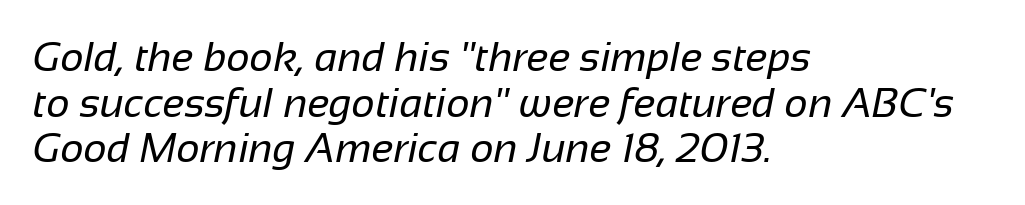
Q: Is the text bold? A: No.
Q: Is the typeface a serif or a sans-serif typeface? A: Sans-serif.
Q: Is the text underlined? A: No.
Q: How is the paragraph aligned? A: Left-aligned.
Q: Is the spacing between letters normal or unusually wide? A: Normal.
Q: Is the spacing between lines tight, normal or loose? A: Tight.
Q: Width (condensed, normal, or wide)? A: Normal.
Q: Stroke contrast? A: Low.
Q: x-height? A: Medium.
Q: Monospaced? A: No.
